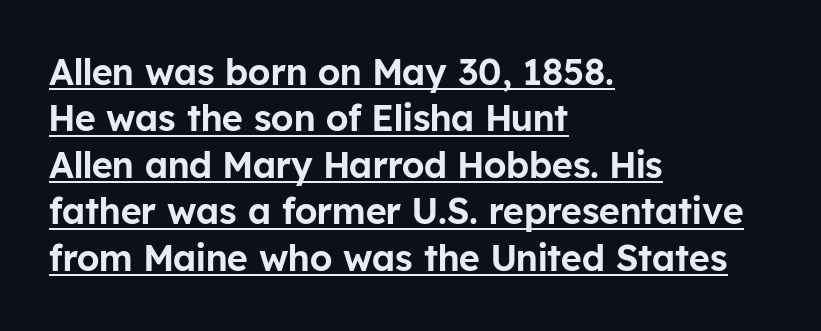
The image shows 36 px sans-serif type, upright; set left-aligned, normal line spacing (1.29x), normal letter spacing, underlined; low stroke contrast and a medium x-height.
